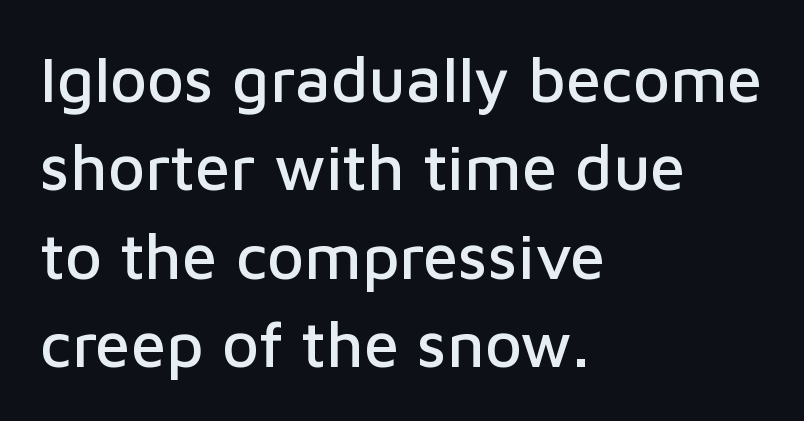
Q: Is the text italic (slanted)? A: No, it is upright.
Q: Is the typeface a serif or a sans-serif typeface? A: Sans-serif.
Q: Is the text underlined? A: No.
Q: How is the paragraph aligned? A: Left-aligned.
Q: Is the spacing between letters normal or unusually wide? A: Normal.
Q: Is the spacing between lines tight, normal or loose? A: Normal.
Q: Width (condensed, normal, or wide)? A: Normal.
Q: Stroke contrast? A: Low.
Q: x-height? A: Medium.
Q: Monospaced? A: No.
